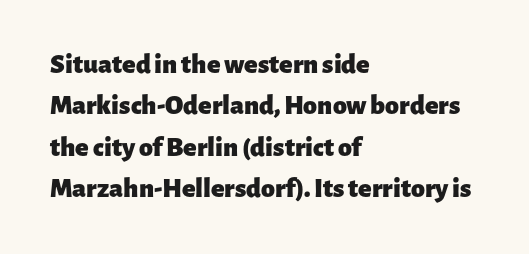
{"serif": "no", "italic": "no", "bold": "yes", "weight": "heavy", "width": "normal", "stroke_contrast": "low", "x_height": "medium", "monospaced": "no", "underline": "no", "align": "left", "line_spacing": "normal", "line_spacing_ratio": 1.48, "letter_spacing": "normal", "letter_spacing_em": 0.0, "glyph_px": 28}
